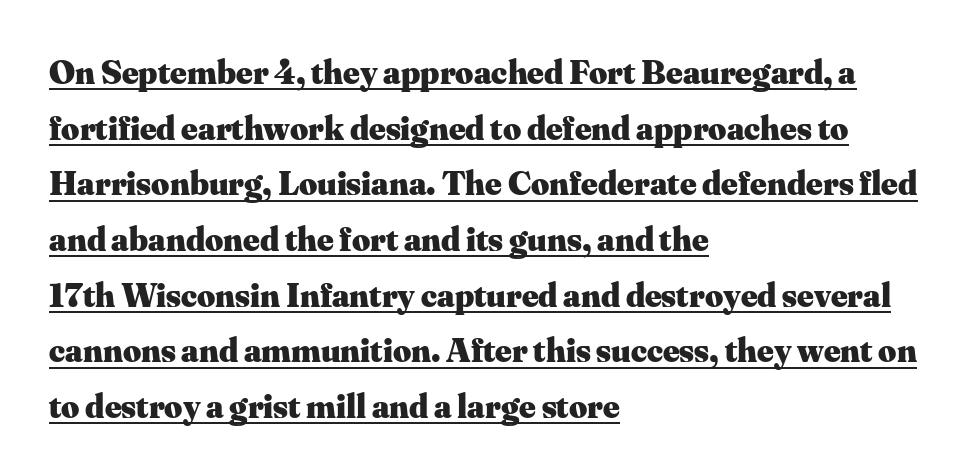
How heavy is the stroke? Heavy — this is a bold. Is this a fixed-width face? No — the glyphs have proportional, varying widths. The letters stand straight up with perfectly vertical stems. A typographer would call this underscored text. Observe the serifs anchoring each vertical stroke in this sample. The block of text has a typical density, with ordinary space between rows.
